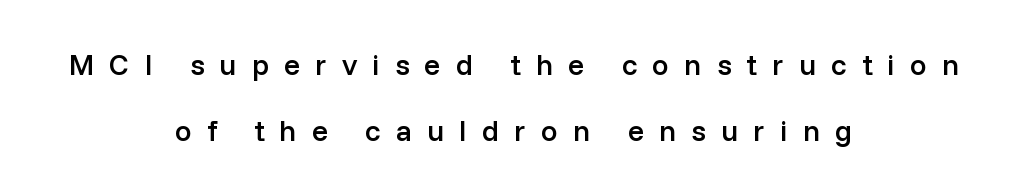
Q: Is the text bold? A: Semi-bold.
Q: Is the text italic (slanted)? A: No, it is upright.
Q: Is the typeface a serif or a sans-serif typeface? A: Sans-serif.
Q: Is the text underlined? A: No.
Q: How is the paragraph aligned? A: Centered.
Q: Is the spacing between letters normal or unusually wide? A: Unusually wide.
Q: Is the spacing between lines tight, normal or loose? A: Loose.
Q: Width (condensed, normal, or wide)? A: Normal.
Q: Stroke contrast? A: Low.
Q: x-height? A: Medium.
Q: Monospaced? A: No.
